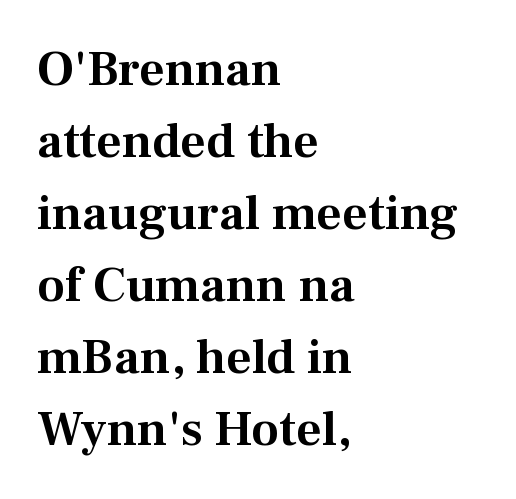
The image shows 50 px serif type, upright; set left-aligned, normal line spacing (1.44x), normal letter spacing, not underlined; medium stroke contrast and a medium x-height.
